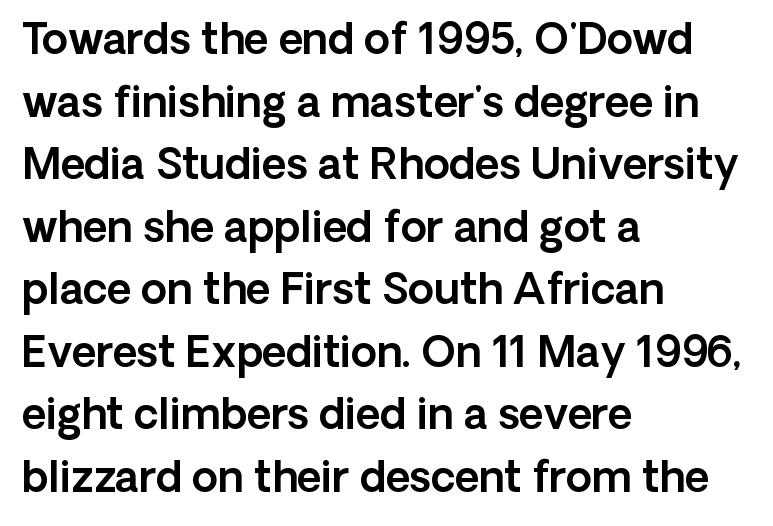
Q: Is the text italic (slanted)? A: No, it is upright.
Q: Is the typeface a serif or a sans-serif typeface? A: Sans-serif.
Q: Is the text underlined? A: No.
Q: How is the paragraph aligned? A: Left-aligned.
Q: Is the spacing between letters normal or unusually wide? A: Normal.
Q: Is the spacing between lines tight, normal or loose? A: Normal.
Q: Width (condensed, normal, or wide)? A: Normal.
Q: x-height? A: Medium.
Q: Monospaced? A: No.
